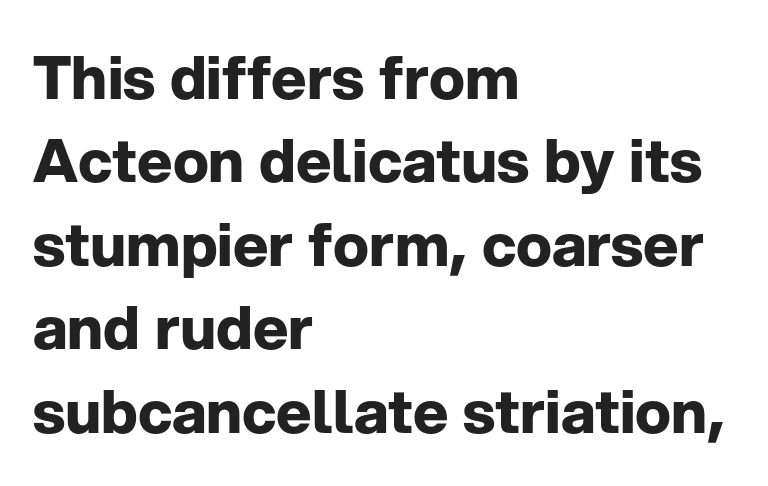
Observe the ordinary spacing: letters are neighbours, not strangers. The designer left line spacing at the default. I'd call this a sans setting — the letters go barefoot. Teacher's note: observe the even left margin — that is flush-left alignment. When letters stand straight like this, we call the style roman or upright. Is the type bold? Yes — the strokes are clearly thick and heavy.
